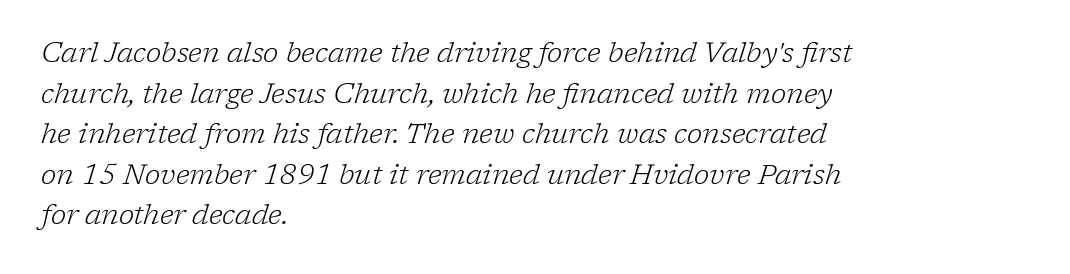
Typographically, this falls in the serif category. This sample uses an oblique cut, with every glyph tilted off the vertical. The space between consecutive lines is moderate. Think standard paragraph weight, or any step lighter than that.
